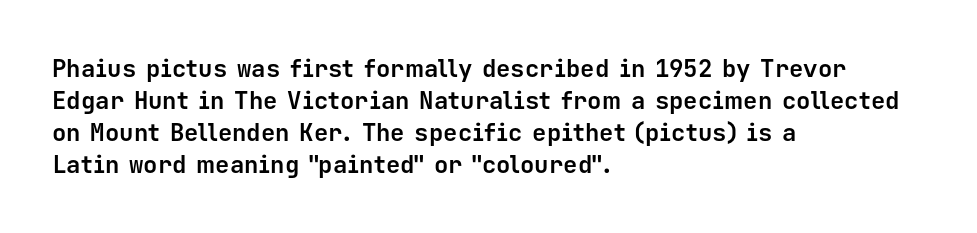
The image shows 24 px bold type, upright; set left-aligned, normal line spacing (1.33x), normal letter spacing, not underlined.
